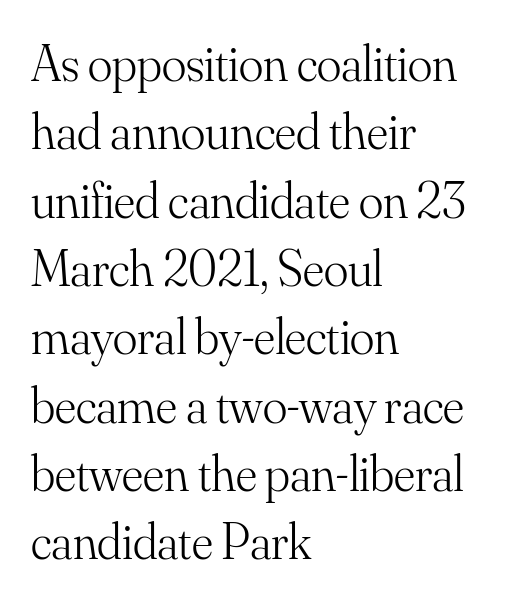
The tracking reads as untouched default to a designer's eye. The specimen reads as upright at a glance. The space between consecutive lines is moderate. The designer went with a serif here, giving each stem small feet. The baseline area is clear. Think of a printed novel: that variable character pitch is what you see here.
